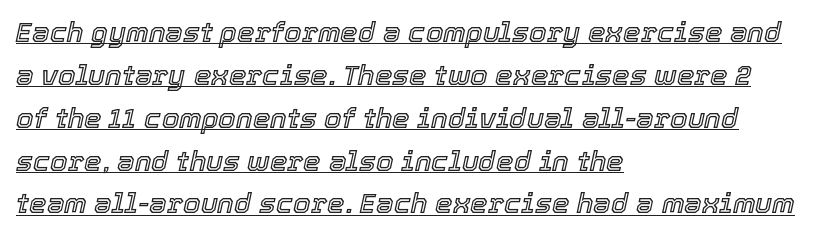
The image shows 28 px text type, italic (leaning right); set left-aligned, normal line spacing (1.53x), normal letter spacing, underlined; a medium x-height.
